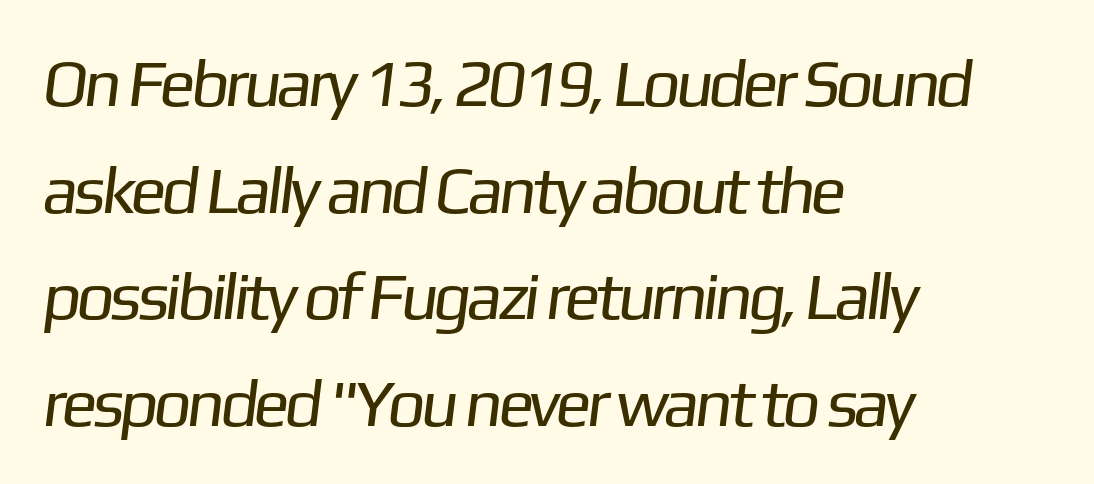
The image shows 67 px regular-weight sans-serif type; set left-aligned, normal line spacing (1.59x), normal letter spacing, not underlined; low stroke contrast and a medium x-height.
